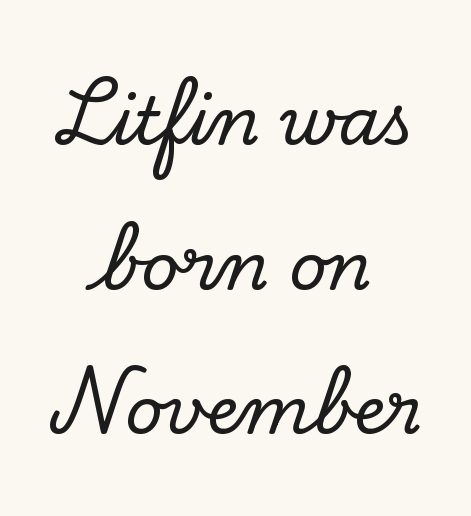
{"serif": "yes", "width": "normal", "stroke_contrast": "low", "x_height": "small", "monospaced": "no", "underline": "no", "align": "center", "line_spacing": "loose", "line_spacing_ratio": 2.19, "letter_spacing": "normal", "letter_spacing_em": 0.0, "glyph_px": 66}
